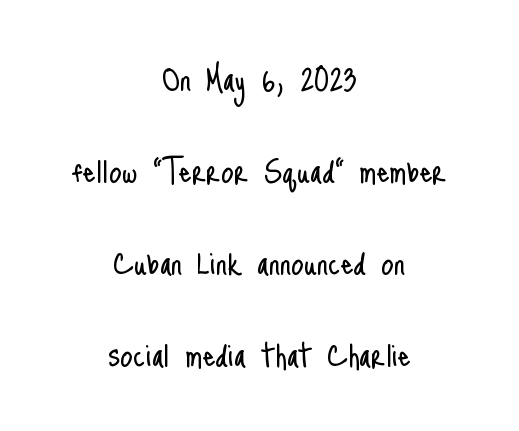
The rendering positions every line midway between the sides. To sum up the face: it is a sans, with no serifs. In terms of leading, this rendering errs on the spacious side. Look at the tracking — it's just the regular setting, nothing added. This is not heavy type; no bold has been used.
